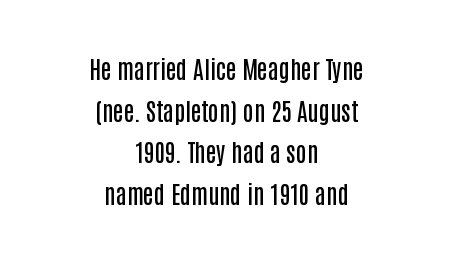
{"italic": "no", "bold": "semi", "underline": "no", "align": "center", "line_spacing_ratio": 1.73, "letter_spacing": "normal", "letter_spacing_em": 0.0, "glyph_px": 24}
